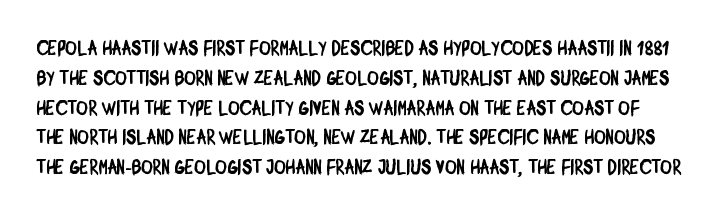
Descender tails drop into unmarked territory. Nothing unusual about the tracking: characters are spaced as the font intends. A typesetter would call this leading conventional body-copy spacing.
